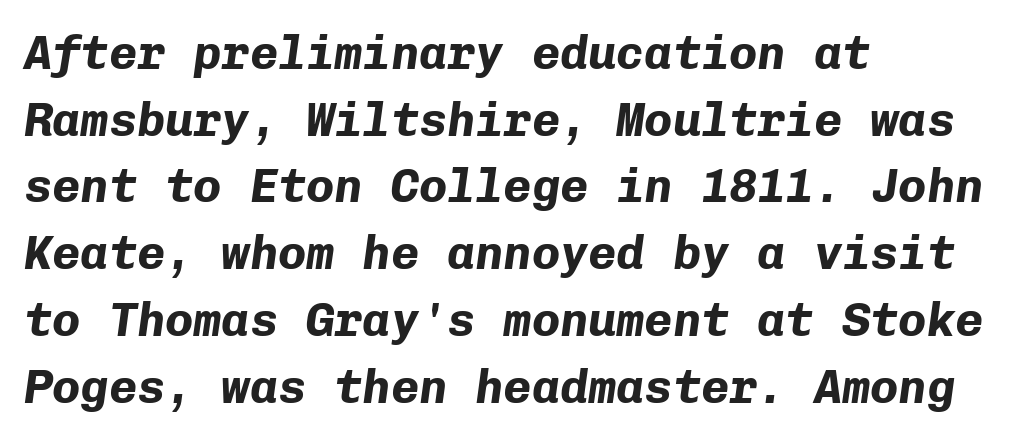
Q: Is the text bold? A: Yes.
Q: Is the text italic (slanted)? A: Yes, it leans right by about 8 degrees.
Q: Is the text underlined? A: No.
Q: How is the paragraph aligned? A: Left-aligned.
Q: Is the spacing between letters normal or unusually wide? A: Normal.
Q: Is the spacing between lines tight, normal or loose? A: Normal.
Q: Width (condensed, normal, or wide)? A: Normal.
Q: Stroke contrast? A: Low.
Q: x-height? A: Medium.
Q: Monospaced? A: Yes.
